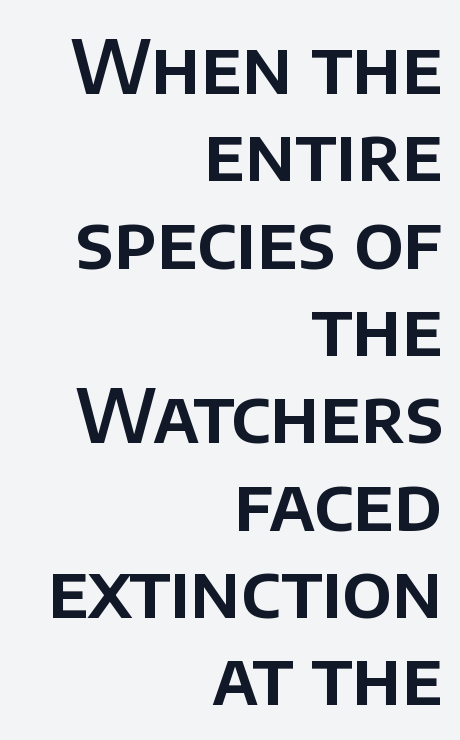
The image shows 74 px sans-serif type, upright; set right-aligned, line spacing 1.18x, normal letter spacing, not underlined; low stroke contrast and a large x-height.
